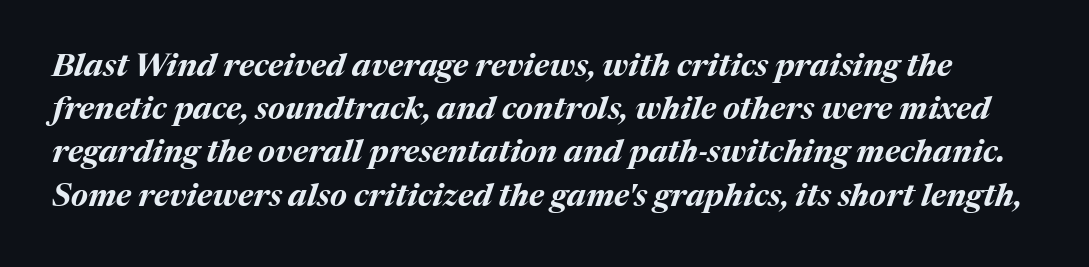
The image shows 32 px bold type, italic (leaning right); set normal line spacing (1.35x), normal letter spacing, not underlined; medium stroke contrast and a medium x-height.
